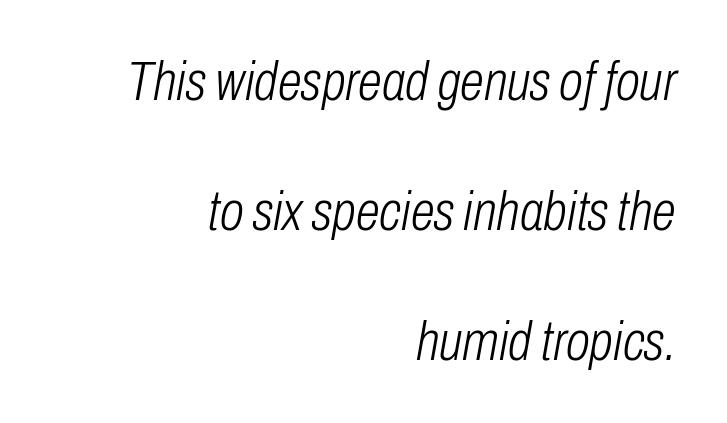
{"italic": "yes", "lean": "right", "slant_degrees": 10, "bold": "no", "weight": "light", "width": "condensed", "stroke_contrast": "low", "x_height": "medium", "monospaced": "no", "underline": "no", "align": "right", "line_spacing": "loose", "line_spacing_ratio": 2.36, "letter_spacing": "normal", "letter_spacing_em": 0.0, "glyph_px": 55}
